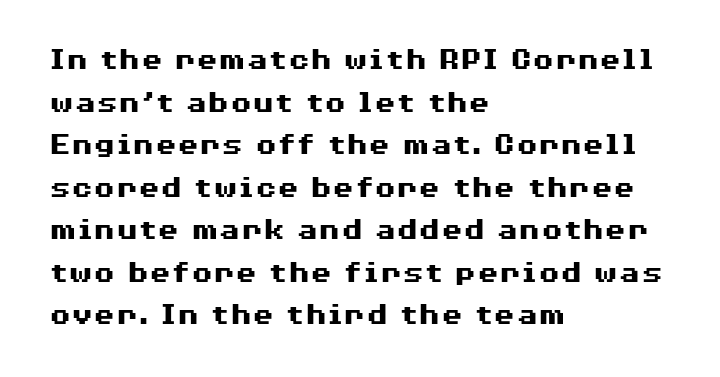
Type style note: lacks serifs. Successive baselines arrive at the customary interval. These words are printed bold, with thick strokes throughout. These lines were composed using upright roman letters. Characters follow at the spacing the type designer built in. The letters advance in unequal steps, a hallmark of proportional type.
